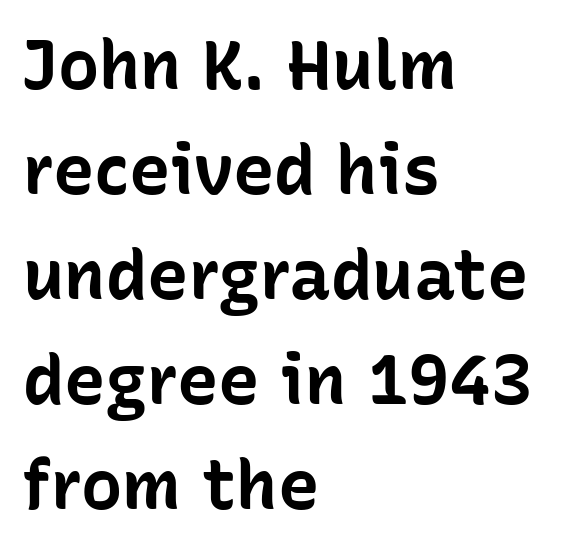
Q: Is the text bold? A: Yes.
Q: Is the text italic (slanted)? A: No, it is upright.
Q: Is the typeface a serif or a sans-serif typeface? A: Sans-serif.
Q: Is the text underlined? A: No.
Q: How is the paragraph aligned? A: Left-aligned.
Q: Is the spacing between letters normal or unusually wide? A: Normal.
Q: Is the spacing between lines tight, normal or loose? A: Normal.
Q: Width (condensed, normal, or wide)? A: Normal.
Q: Stroke contrast? A: Low.
Q: x-height? A: Medium.
Q: Monospaced? A: No.
